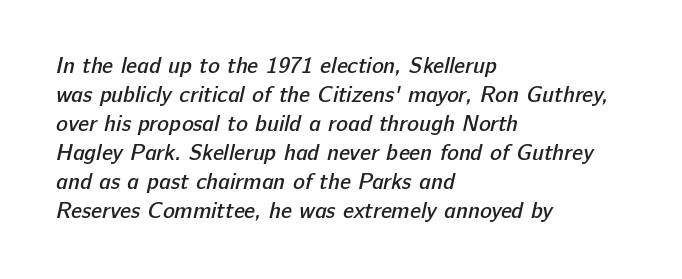
{"bold": "semi", "underline": "no", "align": "left", "line_spacing": "normal", "line_spacing_ratio": 1.32, "letter_spacing": "normal", "letter_spacing_em": 0.0, "glyph_px": 22}
